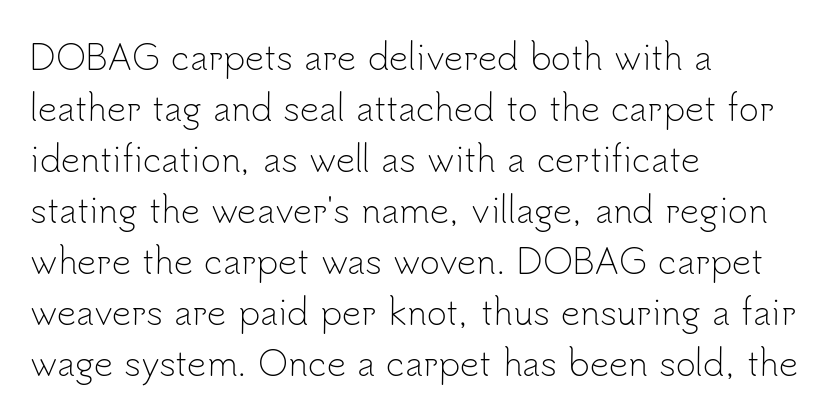
This is the regular roman posture of the typeface. The block of text has a typical density, with ordinary space between rows. The compositor pushed each line to the left boundary. Glyph-to-glyph distance matches everyday printed text. Each row of text sits above clean, open space. Looks like regular typesetting: each glyph gets only the width it needs.
